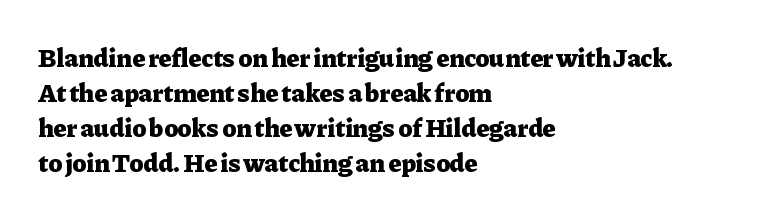
Spacing between characters is what you'd get straight out of the box. If you drew a line through each stem, it would be perfectly vertical. Which margin do the lines hug? The left one — the right edge is uneven. Leading: standard. Is the type bold? Yes — the strokes are clearly thick and heavy.
